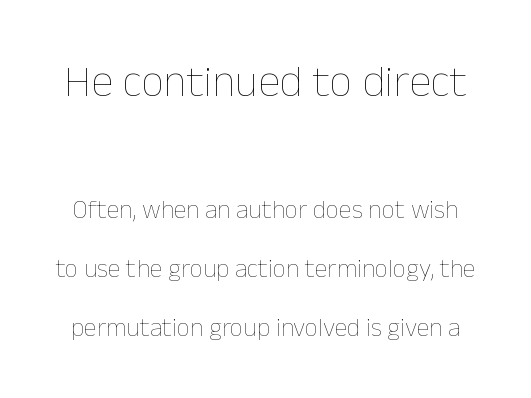
The image shows 45 px thin type, upright; set loose line spacing (2.28x), normal letter spacing, not underlined; the first (top) block is 1.73x larger; low stroke contrast and a medium x-height.
